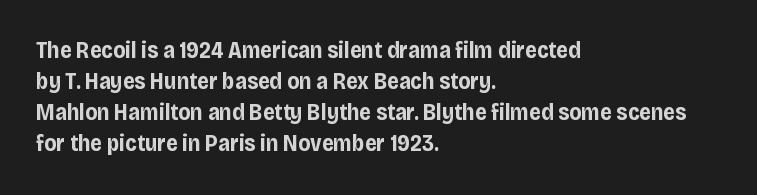
Caption: bold face, heavy strokes. Compared with typical body copy, the letter spacing here is the same. Line starts are locked; line ends wander. The axis of the letterforms is exactly vertical.
